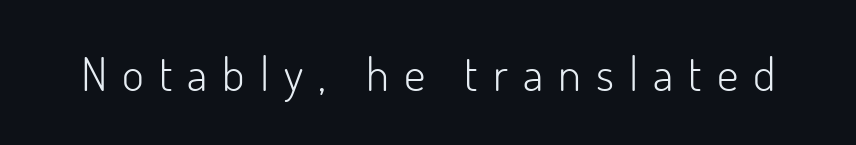
The image shows 47 px light sans-serif type, upright; set unusually wide letter spacing (+0.32 em), not underlined; low stroke contrast and a small x-height.
